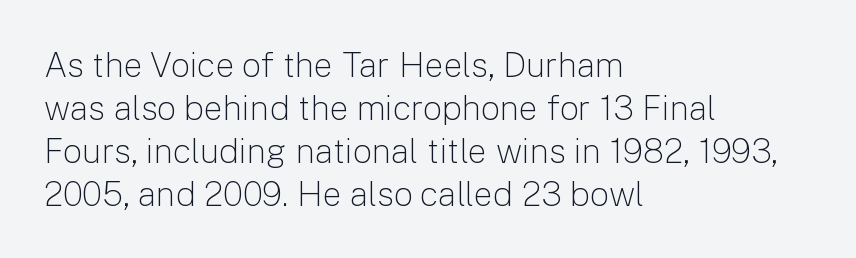
{"serif": "no", "italic": "no", "bold": "no", "weight": "light", "width": "normal", "stroke_contrast": "low", "x_height": "medium", "monospaced": "no", "underline": "no", "align": "left", "line_spacing": "normal", "line_spacing_ratio": 1.26, "letter_spacing": "normal", "letter_spacing_em": 0.0, "glyph_px": 34}
